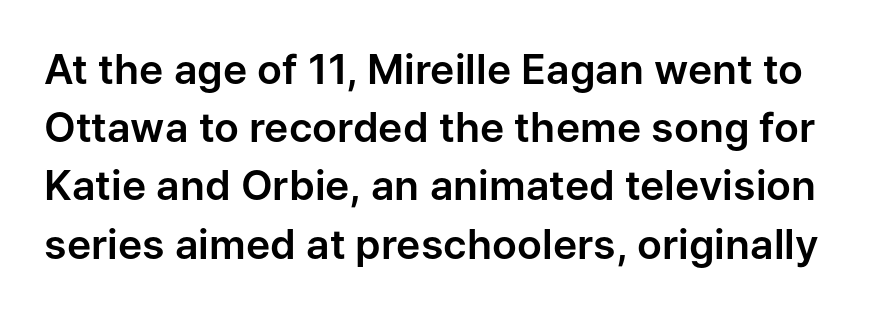
Q: Is the text italic (slanted)? A: No, it is upright.
Q: Is the typeface a serif or a sans-serif typeface? A: Sans-serif.
Q: Is the text underlined? A: No.
Q: Is the spacing between letters normal or unusually wide? A: Normal.
Q: Is the spacing between lines tight, normal or loose? A: Normal.
Q: Width (condensed, normal, or wide)? A: Normal.
Q: Stroke contrast? A: Low.
Q: x-height? A: Medium.
Q: Monospaced? A: No.
